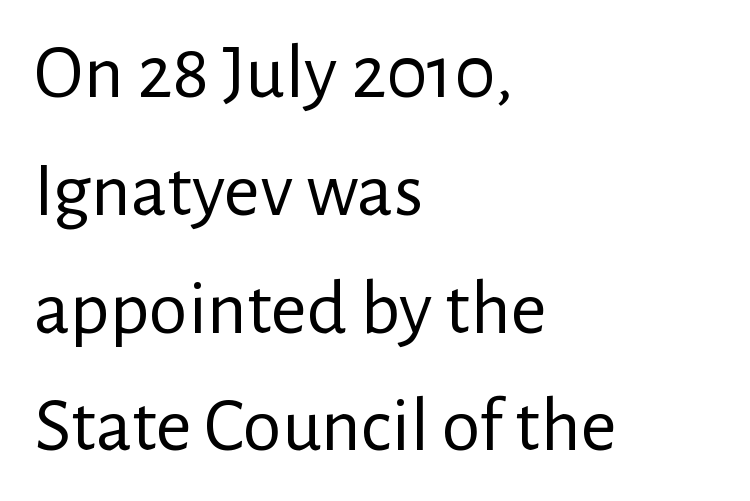
{"serif": "no", "italic": "no", "bold": "no", "weight": "regular", "width": "normal", "stroke_contrast": "low", "x_height": "medium", "monospaced": "no", "underline": "no", "align": "left", "line_spacing": "normal", "line_spacing_ratio": 1.51, "letter_spacing": "normal", "letter_spacing_em": 0.0, "glyph_px": 78}
